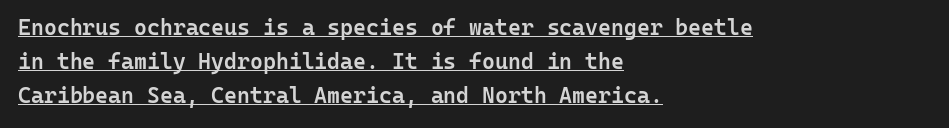
Q: Is the text bold? A: Semi-bold.
Q: Is the text italic (slanted)? A: No, it is upright.
Q: Is the text underlined? A: Yes.
Q: How is the paragraph aligned? A: Left-aligned.
Q: Is the spacing between letters normal or unusually wide? A: Normal.
Q: Is the spacing between lines tight, normal or loose? A: Normal.
